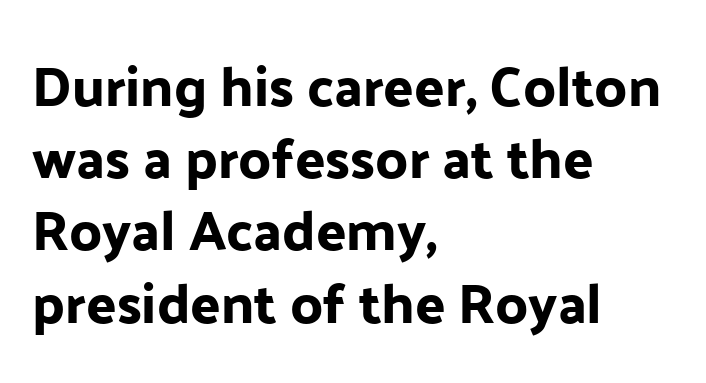
Q: Is the text italic (slanted)? A: No, it is upright.
Q: Is the typeface a serif or a sans-serif typeface? A: Sans-serif.
Q: Is the text underlined? A: No.
Q: How is the paragraph aligned? A: Left-aligned.
Q: Is the spacing between letters normal or unusually wide? A: Normal.
Q: Is the spacing between lines tight, normal or loose? A: Normal.
Q: Width (condensed, normal, or wide)? A: Normal.
Q: Stroke contrast? A: Low.
Q: x-height? A: Medium.
Q: Monospaced? A: No.
